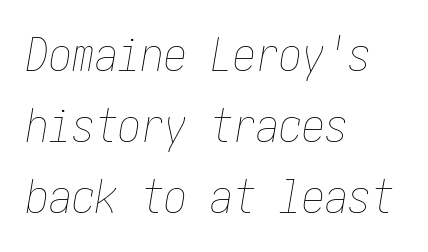
{"italic": "yes", "lean": "right", "slant_degrees": 10, "bold": "no", "weight": "thin", "width": "condensed", "stroke_contrast": "low", "x_height": "medium", "underline": "no", "align": "left", "line_spacing": "normal", "line_spacing_ratio": 1.54, "letter_spacing": "normal", "letter_spacing_em": 0.0, "glyph_px": 46}
